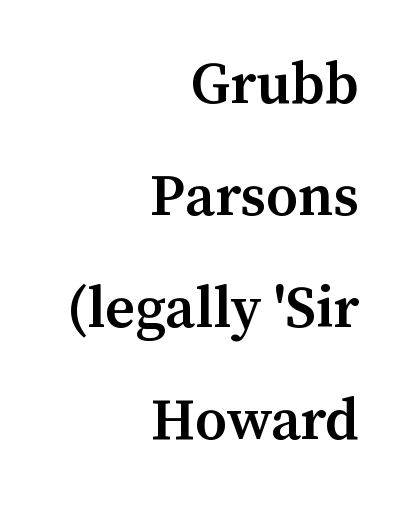
Q: Is the text bold? A: Semi-bold.
Q: Is the text italic (slanted)? A: No, it is upright.
Q: Is the typeface a serif or a sans-serif typeface? A: Serif.
Q: Is the text underlined? A: No.
Q: How is the paragraph aligned? A: Right-aligned.
Q: Is the spacing between letters normal or unusually wide? A: Normal.
Q: Is the spacing between lines tight, normal or loose? A: Loose.
Q: Width (condensed, normal, or wide)? A: Normal.
Q: Stroke contrast? A: Medium.
Q: x-height? A: Medium.
Q: Monospaced? A: No.
